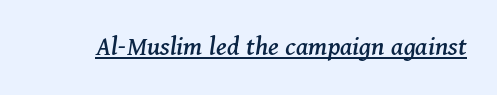
Q: Is the text italic (slanted)? A: Yes, it leans right by about 11 degrees.
Q: Is the typeface a serif or a sans-serif typeface? A: Serif.
Q: Is the text underlined? A: Yes.
Q: Is the spacing between letters normal or unusually wide? A: Normal.
Q: Width (condensed, normal, or wide)? A: Normal.
Q: Stroke contrast? A: Medium.
Q: x-height? A: Medium.
Q: Monospaced? A: No.
